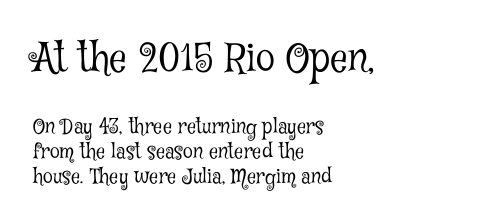
Q: Is the text bold? A: No.
Q: Is the text italic (slanted)? A: No, it is upright.
Q: Is the typeface a serif or a sans-serif typeface? A: Serif.
Q: Is the text underlined? A: No.
Q: How is the paragraph aligned? A: Left-aligned.
Q: Is the spacing between letters normal or unusually wide? A: Normal.
Q: Is the spacing between lines tight, normal or loose? A: Normal.
Q: Which block of text is set in a larger size, the first (top) or the second (bottom)? A: The first (top) one.
Q: Width (condensed, normal, or wide)? A: Condensed.
Q: Stroke contrast? A: Low.
Q: x-height? A: Medium.
Q: Monospaced? A: No.
